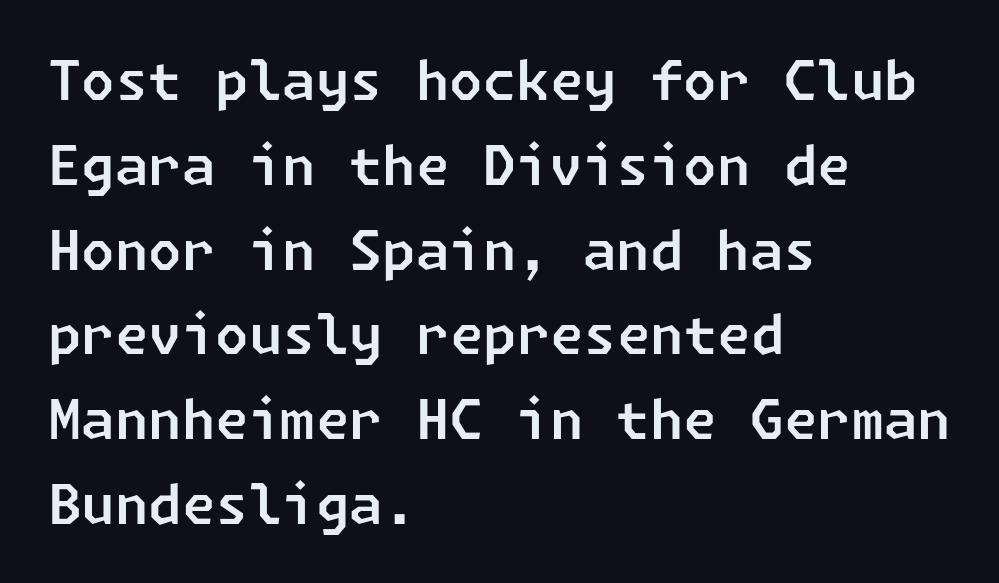
Check the space under the baseline: it is left empty. Teacher's note: observe the even left margin — that is flush-left alignment. The leading is moderate, giving the passage an even texture. This sample uses plain, unmodified letter spacing. Examine the stroke ends and you'll find no serifs.
